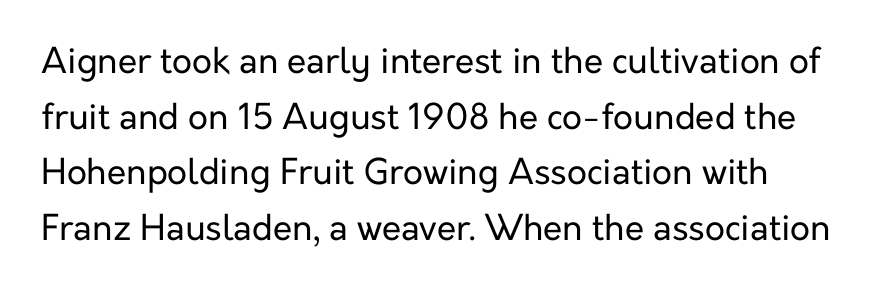
Q: Is the text bold? A: No.
Q: Is the text italic (slanted)? A: No, it is upright.
Q: Is the typeface a serif or a sans-serif typeface? A: Sans-serif.
Q: Is the text underlined? A: No.
Q: Is the spacing between letters normal or unusually wide? A: Normal.
Q: Is the spacing between lines tight, normal or loose? A: Normal.
Q: Width (condensed, normal, or wide)? A: Normal.
Q: Stroke contrast? A: Low.
Q: x-height? A: Medium.
Q: Monospaced? A: No.
